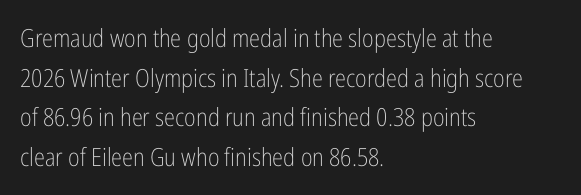
{"italic": "no", "bold": "no", "underline": "no", "align": "left", "line_spacing": "normal", "line_spacing_ratio": 1.59, "letter_spacing": "normal", "letter_spacing_em": 0.0, "glyph_px": 25}
